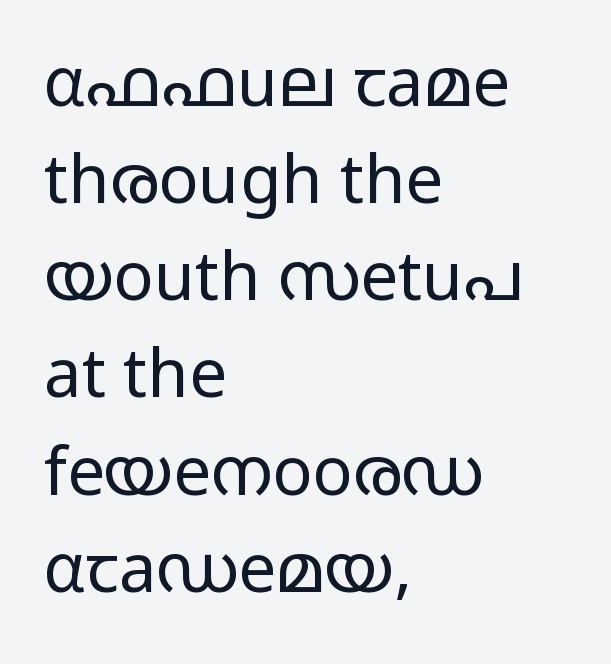
{"serif": "no", "italic": "no", "bold": "no", "weight": "regular", "width": "wide", "stroke_contrast": "low", "x_height": "medium", "monospaced": "no", "underline": "no", "align": "left", "line_spacing": "normal", "line_spacing_ratio": 1.45, "letter_spacing": "normal", "letter_spacing_em": 0.0, "glyph_px": 67}
